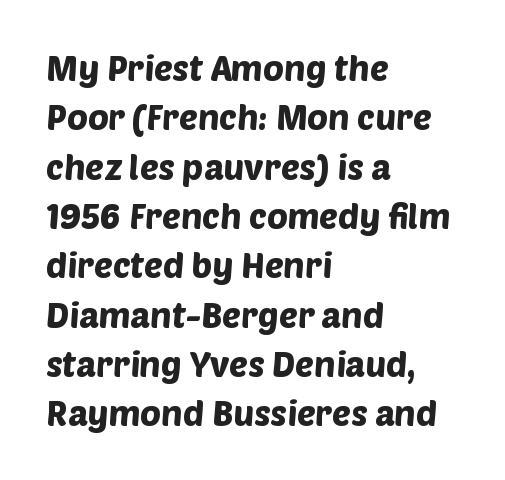
Q: Is the typeface a serif or a sans-serif typeface? A: Sans-serif.
Q: Is the text underlined? A: No.
Q: How is the paragraph aligned? A: Left-aligned.
Q: Is the spacing between letters normal or unusually wide? A: Normal.
Q: Is the spacing between lines tight, normal or loose? A: Normal.
Q: Width (condensed, normal, or wide)? A: Normal.
Q: Stroke contrast? A: Low.
Q: x-height? A: Large.
Q: Monospaced? A: No.
